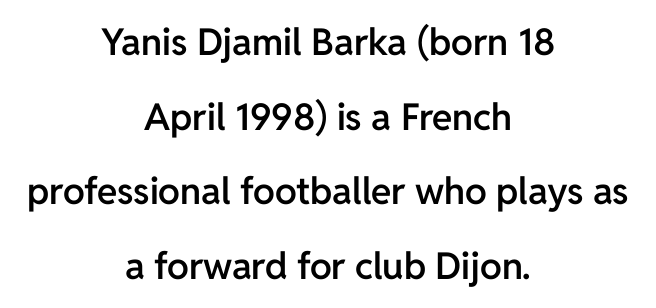
Q: Is the text bold? A: Semi-bold.
Q: Is the text italic (slanted)? A: No, it is upright.
Q: Is the typeface a serif or a sans-serif typeface? A: Sans-serif.
Q: Is the text underlined? A: No.
Q: How is the paragraph aligned? A: Centered.
Q: Is the spacing between letters normal or unusually wide? A: Normal.
Q: Is the spacing between lines tight, normal or loose? A: Loose.
Q: Width (condensed, normal, or wide)? A: Normal.
Q: Stroke contrast? A: Low.
Q: x-height? A: Medium.
Q: Monospaced? A: No.
